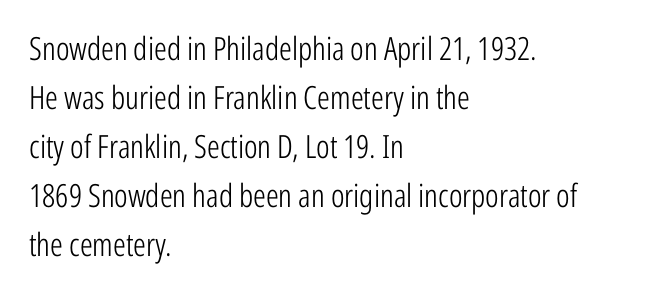
The image shows 32 px light, condensed sans-serif type, upright; set left-aligned, normal line spacing (1.53x), normal letter spacing, not underlined; low stroke contrast and a medium x-height.
